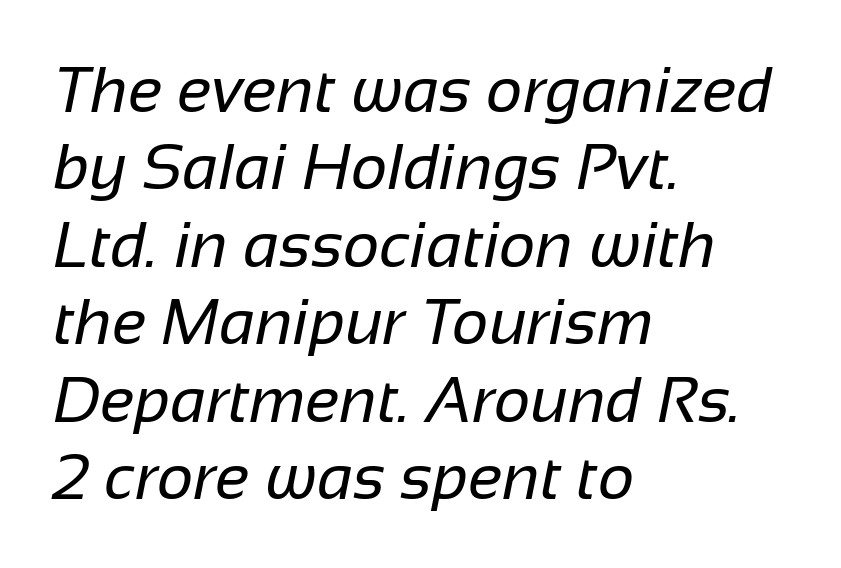
{"serif": "no", "bold": "no", "weight": "regular", "width": "normal", "stroke_contrast": "low", "x_height": "medium", "monospaced": "no", "underline": "no", "align": "left", "line_spacing_ratio": 1.21, "letter_spacing": "normal", "letter_spacing_em": 0.0, "glyph_px": 64}
